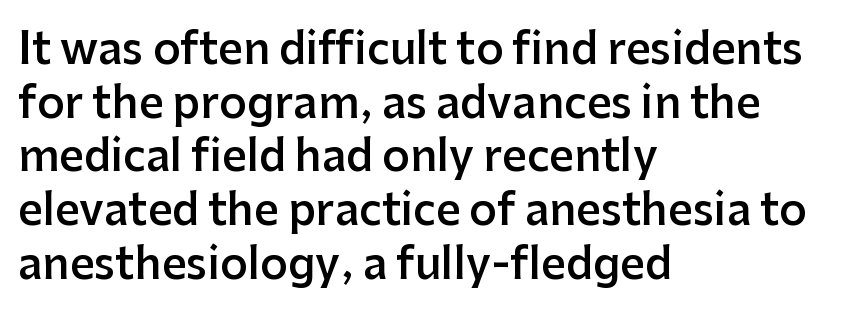
The image shows 43 px semibold sans-serif type, upright; set left-aligned, normal line spacing (1.25x), normal letter spacing, not underlined; low stroke contrast and a medium x-height.
